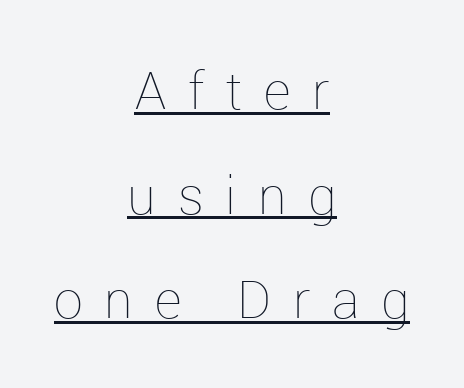
{"italic": "no", "bold": "no", "weight": "thin", "width": "normal", "stroke_contrast": "low", "x_height": "medium", "monospaced": "no", "underline": "yes", "align": "center", "line_spacing": "loose", "line_spacing_ratio": 2.01, "letter_spacing": "wide", "letter_spacing_em": 0.42, "glyph_px": 52}
